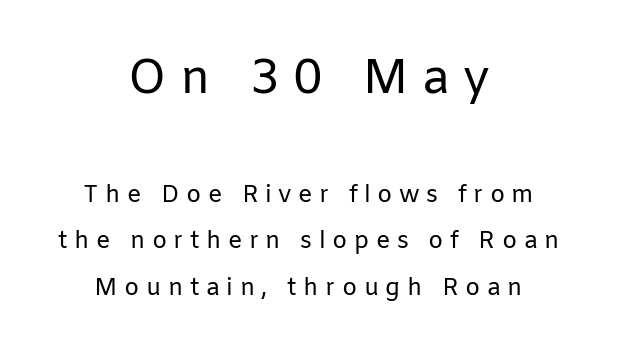
Q: Is the text bold? A: No.
Q: Is the text italic (slanted)? A: No, it is upright.
Q: Is the typeface a serif or a sans-serif typeface? A: Sans-serif.
Q: Is the text underlined? A: No.
Q: How is the paragraph aligned? A: Centered.
Q: Is the spacing between letters normal or unusually wide? A: Unusually wide.
Q: Is the spacing between lines tight, normal or loose? A: Loose.
Q: Which block of text is set in a larger size, the first (top) or the second (bottom)? A: The first (top) one.
Q: Width (condensed, normal, or wide)? A: Normal.
Q: Stroke contrast? A: Low.
Q: x-height? A: Medium.
Q: Monospaced? A: No.
